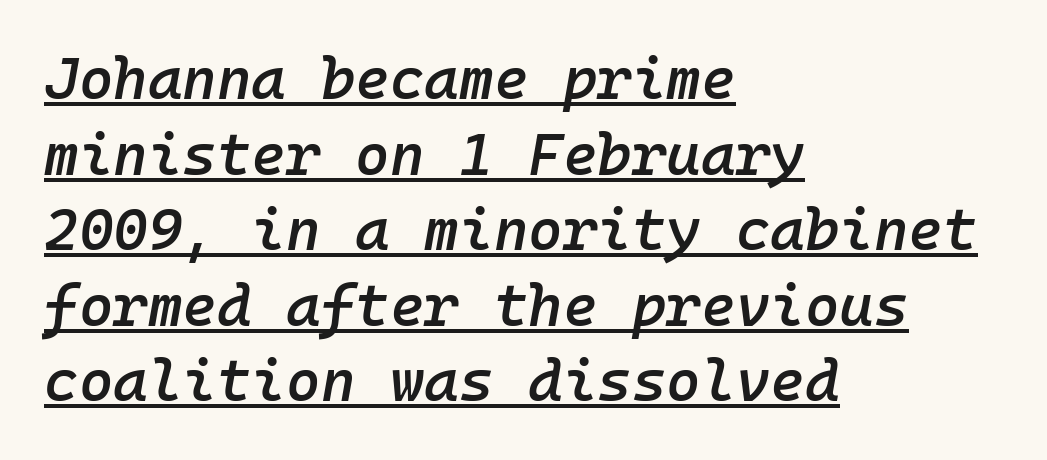
Q: Is the text bold? A: Semi-bold.
Q: Is the text italic (slanted)? A: Yes, it leans right by about 10 degrees.
Q: Is the text underlined? A: Yes.
Q: How is the paragraph aligned? A: Left-aligned.
Q: Is the spacing between letters normal or unusually wide? A: Normal.
Q: Is the spacing between lines tight, normal or loose? A: Normal.
Q: Width (condensed, normal, or wide)? A: Normal.
Q: Stroke contrast? A: Low.
Q: x-height? A: Medium.
Q: Monospaced? A: Yes.
